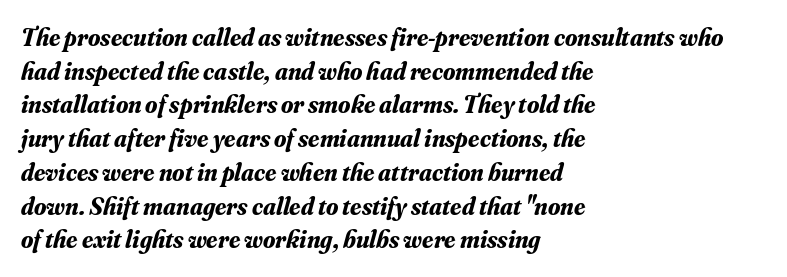
The image shows 25 px bold type, italic (leaning right); set left-aligned, normal line spacing (1.35x), normal letter spacing, not underlined.
